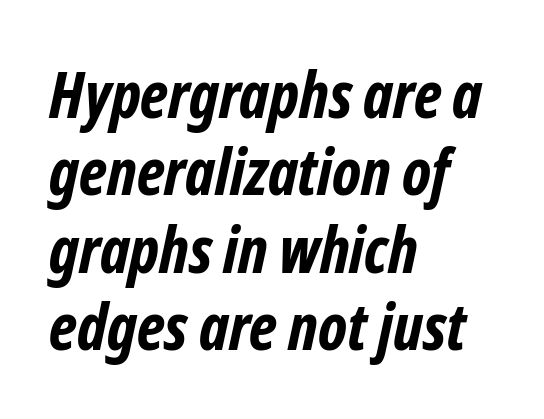
Q: Is the text bold? A: Yes.
Q: Is the typeface a serif or a sans-serif typeface? A: Sans-serif.
Q: Is the text underlined? A: No.
Q: How is the paragraph aligned? A: Left-aligned.
Q: Is the spacing between letters normal or unusually wide? A: Normal.
Q: Width (condensed, normal, or wide)? A: Condensed.
Q: Stroke contrast? A: Low.
Q: x-height? A: Medium.
Q: Monospaced? A: No.
